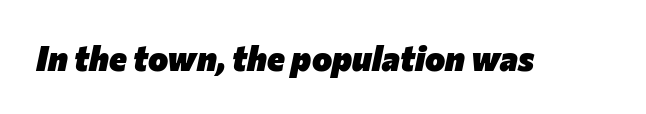
Letters rest on an invisible, unmarked baseline. Notice how the stems are inclined rather than vertical — that's the hallmark of italics. Default kerning and tracking; the words read as compact shapes. Typographic density is high because the face is bold.
